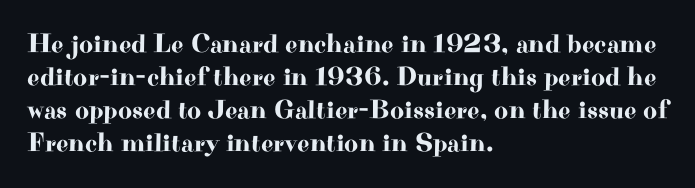
Q: Is the text italic (slanted)? A: No, it is upright.
Q: Is the text underlined? A: No.
Q: How is the paragraph aligned? A: Left-aligned.
Q: Is the spacing between letters normal or unusually wide? A: Normal.
